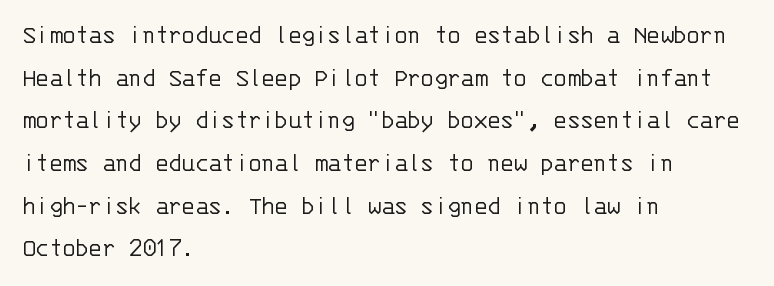
Q: Is the text bold? A: No.
Q: Is the text italic (slanted)? A: No, it is upright.
Q: Is the text underlined? A: No.
Q: How is the paragraph aligned? A: Left-aligned.
Q: Is the spacing between letters normal or unusually wide? A: Normal.
Q: Is the spacing between lines tight, normal or loose? A: Normal.
